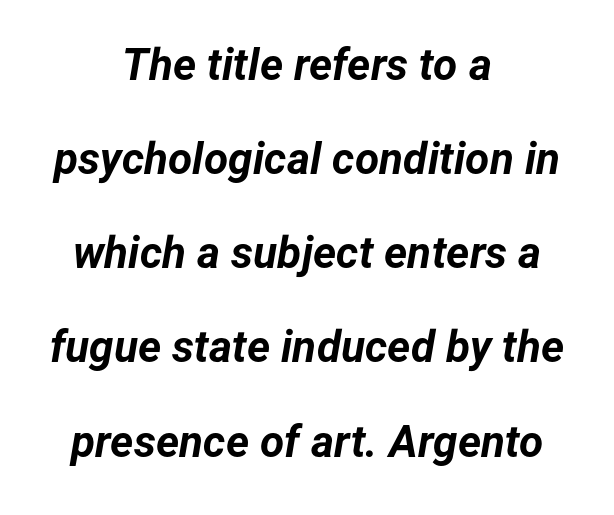
The image shows 44 px bold type, italic (leaning right); set centered, loose line spacing (2.14x), normal letter spacing, not underlined; low stroke contrast and a medium x-height.
